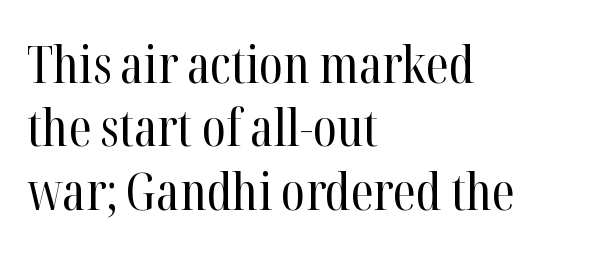
{"serif": "yes", "italic": "no", "bold": "no", "weight": "regular", "width": "condensed", "stroke_contrast": "high", "x_height": "medium", "monospaced": "no", "underline": "no", "align": "left", "line_spacing_ratio": 1.22, "letter_spacing": "normal", "letter_spacing_em": 0.0, "glyph_px": 52}
